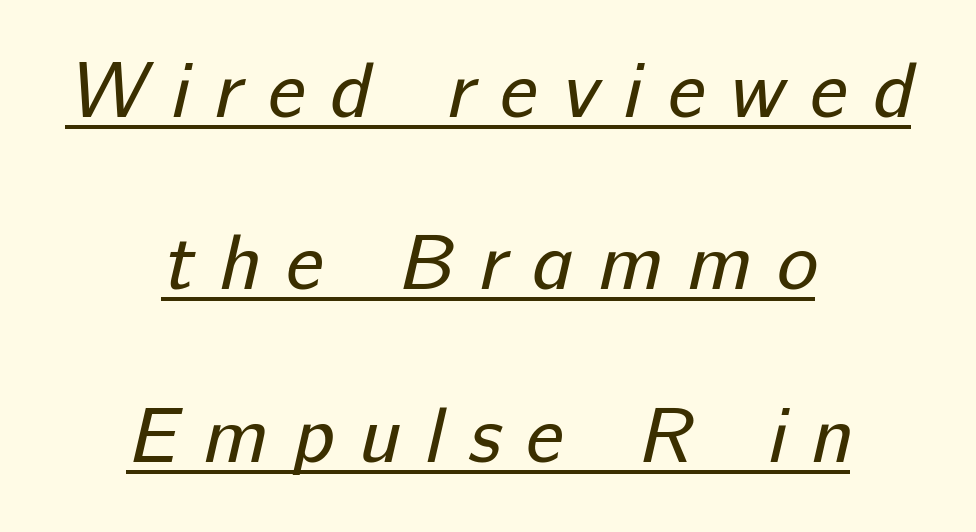
{"serif": "no", "bold": "no", "weight": "regular", "width": "normal", "stroke_contrast": "low", "x_height": "medium", "monospaced": "no", "underline": "yes", "align": "center", "line_spacing": "loose", "line_spacing_ratio": 2.21, "letter_spacing": "wide", "letter_spacing_em": 0.32, "glyph_px": 78}
